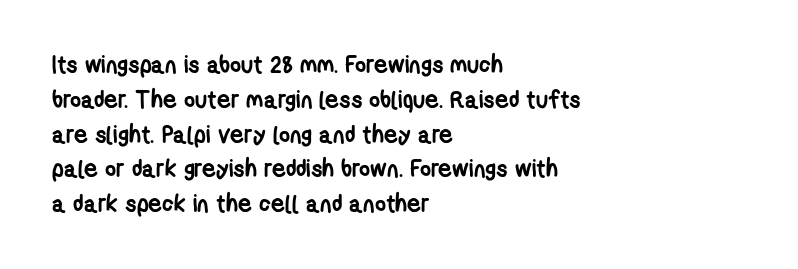
Q: Is the text bold? A: Yes.
Q: Is the text underlined? A: No.
Q: How is the paragraph aligned? A: Left-aligned.
Q: Is the spacing between letters normal or unusually wide? A: Normal.
Q: Is the spacing between lines tight, normal or loose? A: Normal.
